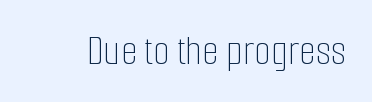
{"italic": "no", "bold": "no", "weight": "thin", "width": "condensed", "stroke_contrast": "low", "x_height": "medium", "monospaced": "no", "underline": "no", "letter_spacing": "normal", "letter_spacing_em": 0.0, "glyph_px": 43}
